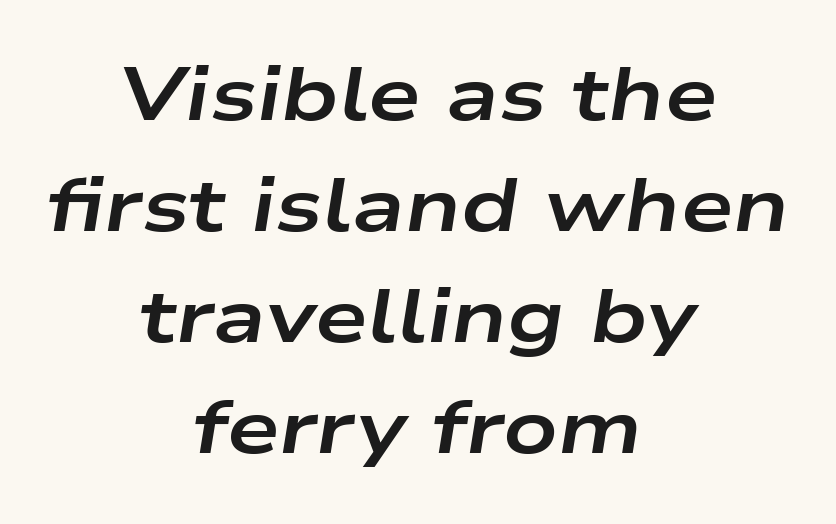
Q: Is the text bold? A: Yes.
Q: Is the text italic (slanted)? A: Yes, it leans right by about 9 degrees.
Q: Is the text underlined? A: No.
Q: How is the paragraph aligned? A: Centered.
Q: Is the spacing between letters normal or unusually wide? A: Normal.
Q: Is the spacing between lines tight, normal or loose? A: Normal.
Q: Width (condensed, normal, or wide)? A: Wide.
Q: Stroke contrast? A: Low.
Q: x-height? A: Medium.
Q: Monospaced? A: No.
